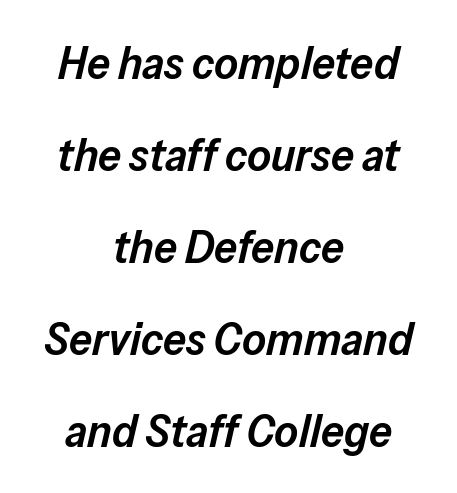
The passage shown has conventional tracking throughout. Clear beneath every line of the passage. Think of a printed novel: that variable character pitch is what you see here. The typography opts for an oblique posture over an upright one. A bit beefed up — I'd call it semibold rather than bold.
